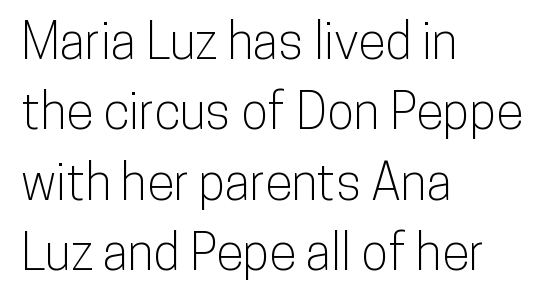
{"serif": "no", "italic": "no", "width": "condensed", "stroke_contrast": "low", "x_height": "medium", "monospaced": "no", "underline": "no", "align": "left", "line_spacing": "normal", "line_spacing_ratio": 1.41, "letter_spacing": "normal", "letter_spacing_em": 0.0, "glyph_px": 50}
